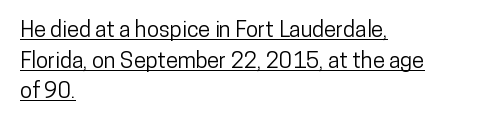
Like a heading marked for emphasis, these lines bear an underscore. Layout note: lines flush left. The tracking reads as untouched default to a designer's eye. Do the letters lean? They stand straight.
